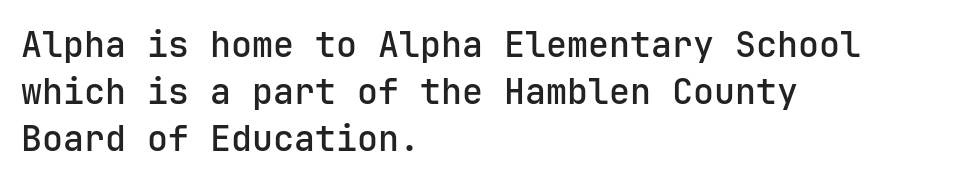
{"serif": "no", "italic": "no", "bold": "semi", "weight": "semibold", "width": "normal", "stroke_contrast": "low", "x_height": "medium", "underline": "no", "align": "left", "line_spacing": "normal", "line_spacing_ratio": 1.35, "letter_spacing": "normal", "letter_spacing_em": 0.0, "glyph_px": 35}
